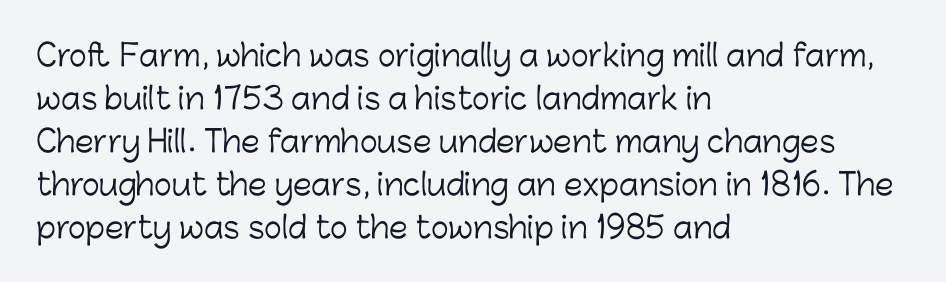
Each letter's strokes conclude bluntly, with no projecting serifs. The rendering uses a moderate line-height, typical for paragraphs. Looks like regular typesetting: each glyph gets only the width it needs. A bare baseline throughout the passage.
